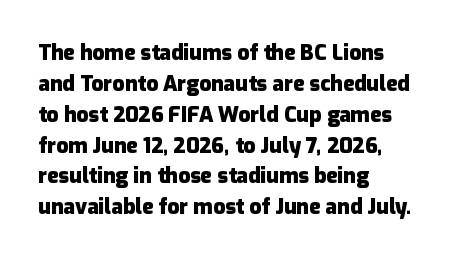
{"italic": "no", "bold": "yes", "underline": "no", "align": "left", "line_spacing": "normal", "line_spacing_ratio": 1.47, "letter_spacing": "normal", "letter_spacing_em": 0.0, "glyph_px": 21}
